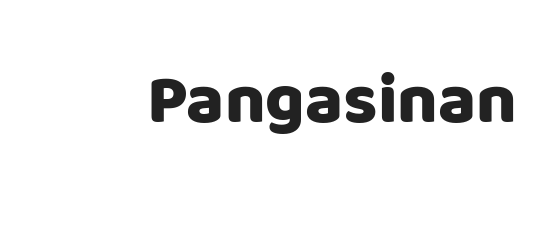
The image shows 70 px sans-serif type, upright; set normal letter spacing, not underlined; low stroke contrast and a large x-height.
